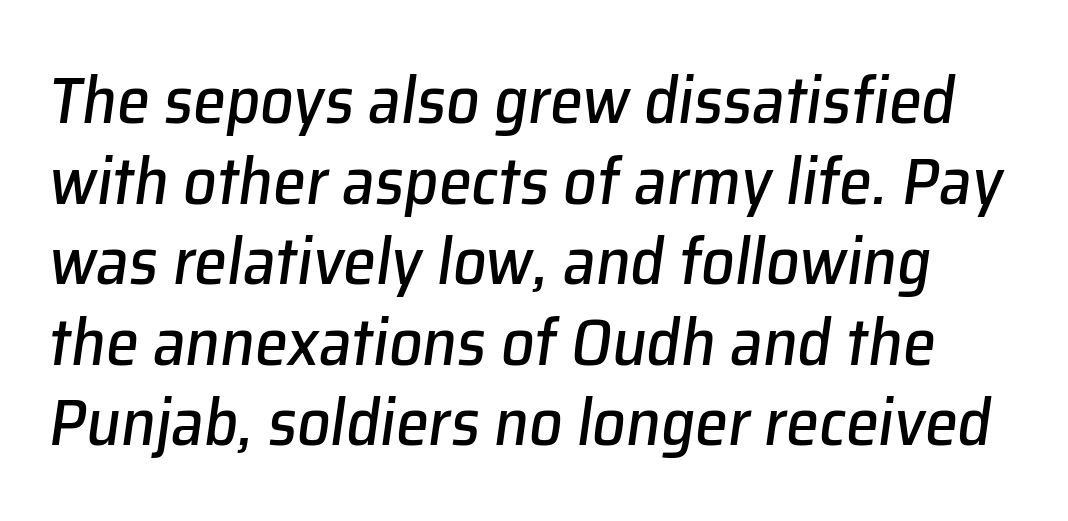
Q: Is the text italic (slanted)? A: Yes, it leans right by about 8 degrees.
Q: Is the text underlined? A: No.
Q: Is the spacing between letters normal or unusually wide? A: Normal.
Q: Width (condensed, normal, or wide)? A: Normal.
Q: Stroke contrast? A: Low.
Q: x-height? A: Medium.
Q: Monospaced? A: No.
